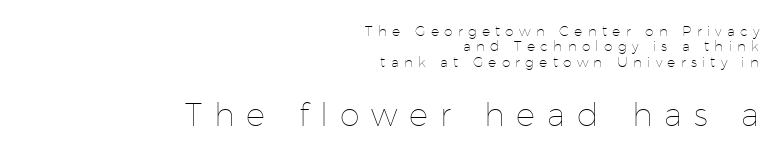
Reading down the column, the eye jumps only a short way to each next line. Heft: none added — not bold. The axis of the letterforms is exactly vertical. The face used here is proportionally spaced, like ordinary book or web type. Caption: upper text group reduced, lower text group enlarged.
